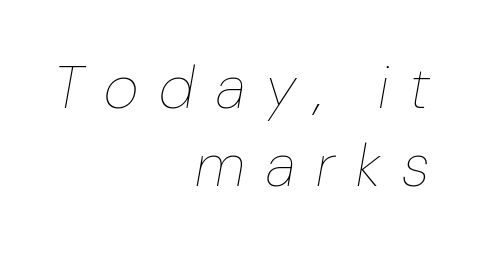
Q: Is the text bold? A: No.
Q: Is the text italic (slanted)? A: Yes, it leans right by about 10 degrees.
Q: Is the text underlined? A: No.
Q: How is the paragraph aligned? A: Right-aligned.
Q: Is the spacing between letters normal or unusually wide? A: Unusually wide.
Q: Is the spacing between lines tight, normal or loose? A: Normal.
Q: Width (condensed, normal, or wide)? A: Normal.
Q: Stroke contrast? A: Low.
Q: x-height? A: Medium.
Q: Monospaced? A: No.
